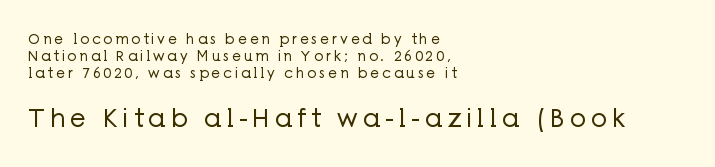
Q: Is the text bold? A: No.
Q: Is the text italic (slanted)? A: No, it is upright.
Q: Is the text underlined? A: No.
Q: How is the paragraph aligned? A: Left-aligned.
Q: Is the spacing between letters normal or unusually wide? A: Unusually wide.
Q: Which block of text is set in a larger size, the first (top) or the second (bottom)? A: The second (bottom) one.
